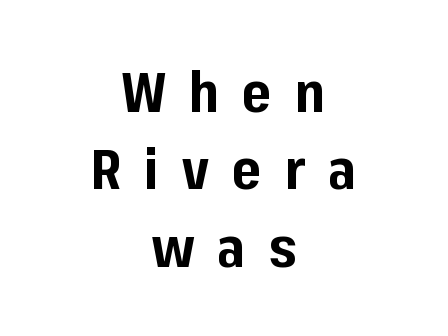
Q: Is the text bold? A: Yes.
Q: Is the text italic (slanted)? A: No, it is upright.
Q: Is the typeface a serif or a sans-serif typeface? A: Sans-serif.
Q: Is the text underlined? A: No.
Q: How is the paragraph aligned? A: Centered.
Q: Is the spacing between letters normal or unusually wide? A: Unusually wide.
Q: Is the spacing between lines tight, normal or loose? A: Normal.
Q: Width (condensed, normal, or wide)? A: Normal.
Q: Stroke contrast? A: Low.
Q: x-height? A: Medium.
Q: Monospaced? A: No.
